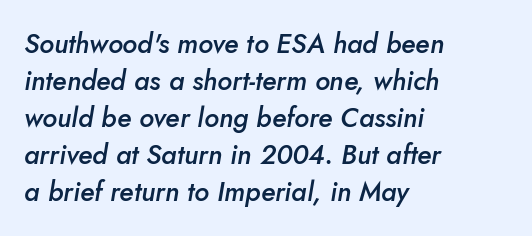
Honestly, there is no underline to notice here at all. The letters are slanted; this is an italic face. These lines stack with their left ends in a neat column. Honestly, the row spacing looks completely unremarkable. These lines keep a tight, regular rhythm from letter to letter.
